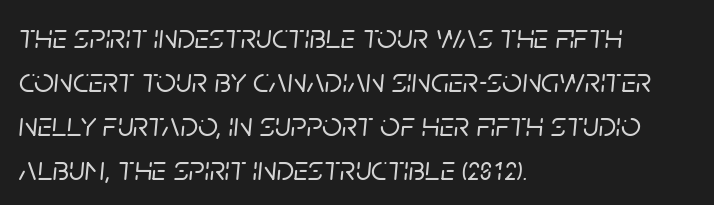
{"italic": "yes", "lean": "right", "slant_degrees": 5, "width": "normal", "stroke_contrast": "low", "x_height": "large", "monospaced": "no", "underline": "no", "align": "left", "line_spacing": "normal", "line_spacing_ratio": 1.26, "letter_spacing": "normal", "letter_spacing_em": 0.0, "glyph_px": 35}
